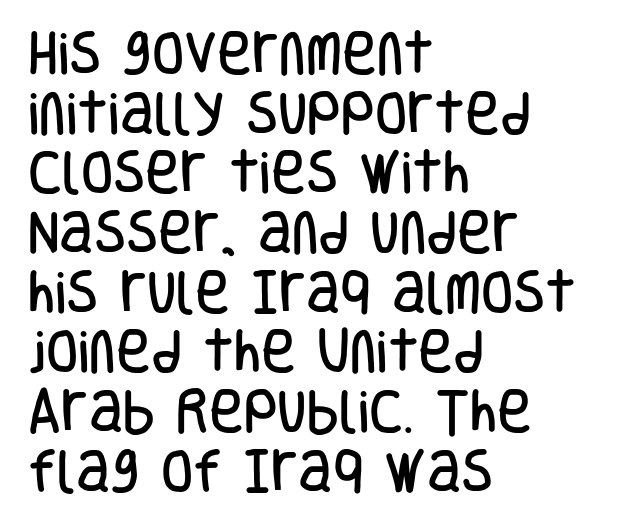
Q: Is the text italic (slanted)? A: No, it is upright.
Q: Is the typeface a serif or a sans-serif typeface? A: Sans-serif.
Q: Is the text underlined? A: No.
Q: How is the paragraph aligned? A: Left-aligned.
Q: Is the spacing between letters normal or unusually wide? A: Normal.
Q: Is the spacing between lines tight, normal or loose? A: Normal.
Q: Width (condensed, normal, or wide)? A: Condensed.
Q: Stroke contrast? A: Low.
Q: x-height? A: Large.
Q: Monospaced? A: No.
